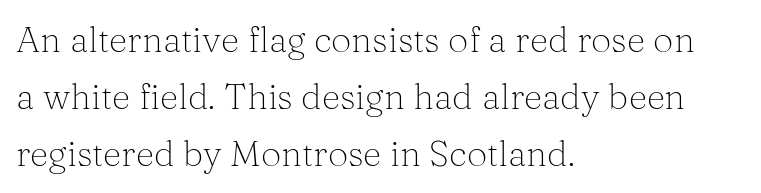
The image shows 36 px light serif type, upright; set left-aligned, normal line spacing (1.59x), normal letter spacing, not underlined; medium stroke contrast and a medium x-height.
